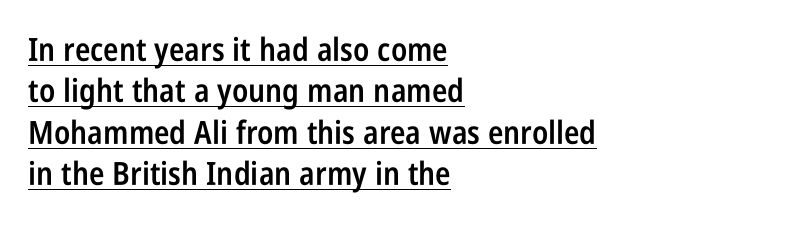
{"serif": "no", "italic": "no", "bold": "semi", "weight": "semibold", "width": "condensed", "stroke_contrast": "low", "x_height": "large", "monospaced": "no", "underline": "yes", "align": "left", "line_spacing": "normal", "line_spacing_ratio": 1.29, "letter_spacing": "normal", "letter_spacing_em": 0.0, "glyph_px": 32}
